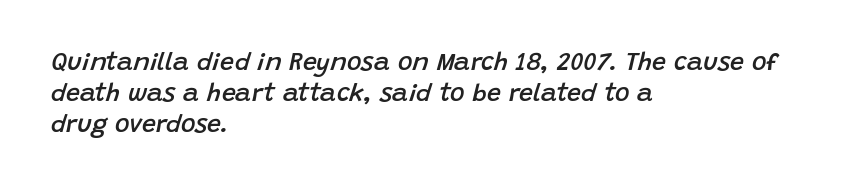
{"italic": "yes", "lean": "right", "slant_degrees": 15, "bold": "semi", "underline": "no", "align": "left", "line_spacing": "normal", "line_spacing_ratio": 1.25, "letter_spacing": "normal", "letter_spacing_em": 0.0, "glyph_px": 25}
